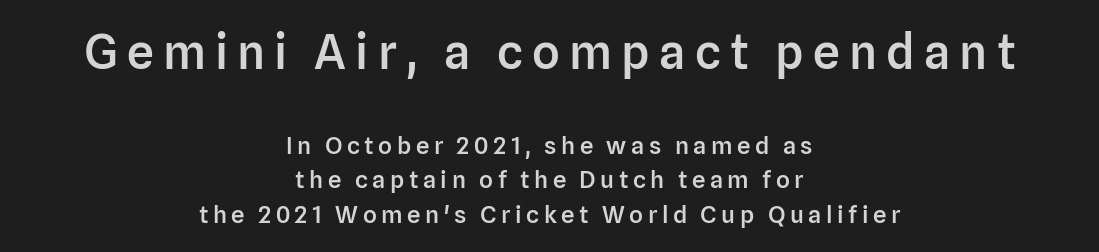
Q: Is the text bold? A: Semi-bold.
Q: Is the text italic (slanted)? A: No, it is upright.
Q: Is the typeface a serif or a sans-serif typeface? A: Sans-serif.
Q: Is the text underlined? A: No.
Q: How is the paragraph aligned? A: Centered.
Q: Is the spacing between lines tight, normal or loose? A: Normal.
Q: Which block of text is set in a larger size, the first (top) or the second (bottom)? A: The first (top) one.
Q: Width (condensed, normal, or wide)? A: Normal.
Q: Stroke contrast? A: Low.
Q: x-height? A: Medium.
Q: Monospaced? A: No.
